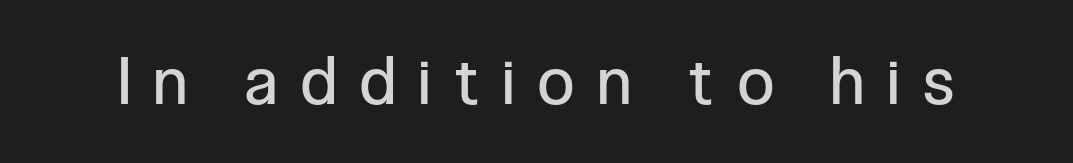
The lettering holds an erect, upright posture throughout. The rendering shows plain stroke endings on the letterforms — a sans-serif design. Compared with typical body copy, the letter spacing here is much looser. The strokes carry an ordinary text weight at most.
